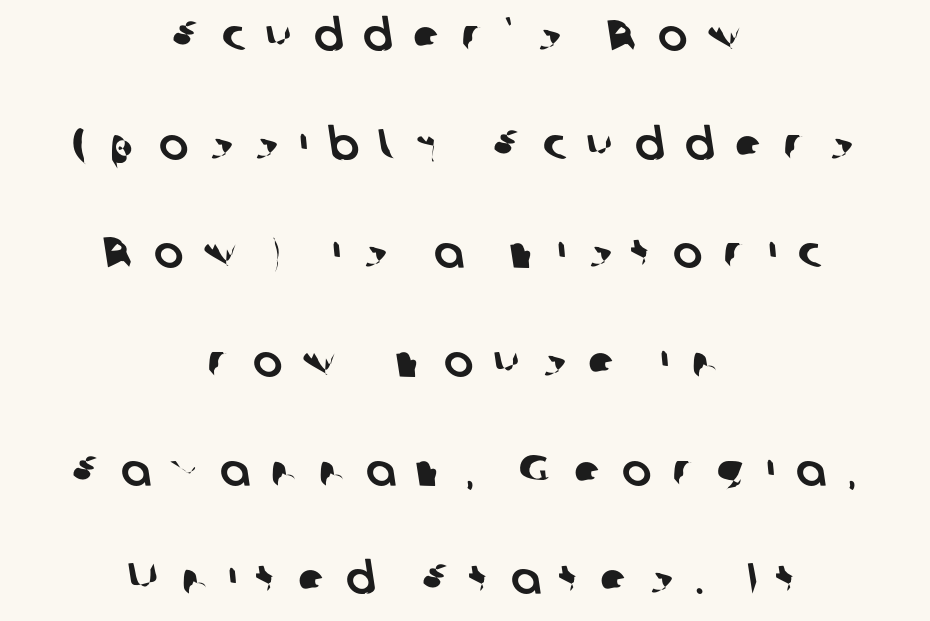
The image shows 44 px sans-serif type; set centered, loose line spacing (2.47x), unusually wide letter spacing (+0.47 em), not underlined; low stroke contrast and a medium x-height.
